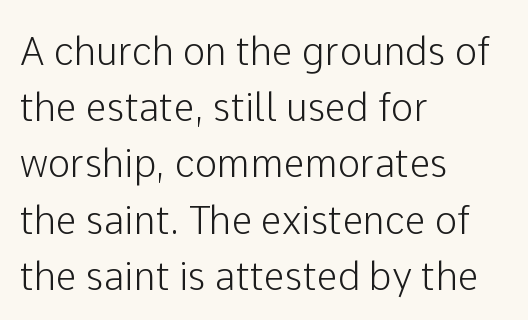
Q: Is the text italic (slanted)? A: No, it is upright.
Q: Is the typeface a serif or a sans-serif typeface? A: Sans-serif.
Q: Is the text underlined? A: No.
Q: How is the paragraph aligned? A: Left-aligned.
Q: Is the spacing between letters normal or unusually wide? A: Normal.
Q: Is the spacing between lines tight, normal or loose? A: Normal.
Q: Width (condensed, normal, or wide)? A: Normal.
Q: Stroke contrast? A: Low.
Q: x-height? A: Medium.
Q: Monospaced? A: No.
